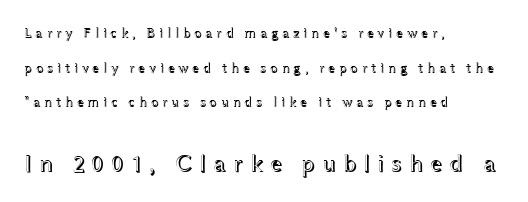
{"italic": "no", "underline": "no", "align": "left", "line_spacing": "loose", "line_spacing_ratio": 2.47, "letter_spacing": "wide", "letter_spacing_em": 0.25, "larger_block": "second", "size_ratio": 1.79, "glyph_px": 25}
